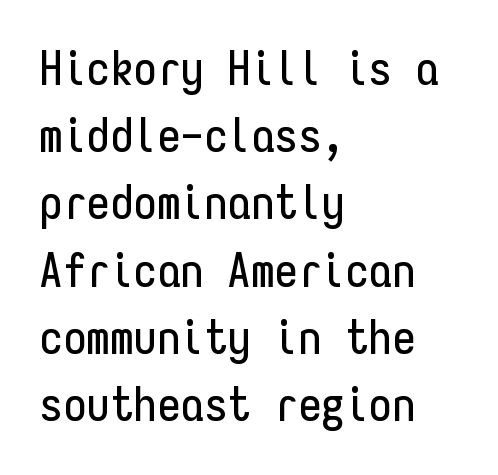
{"serif": "no", "italic": "no", "width": "condensed", "stroke_contrast": "low", "x_height": "medium", "monospaced": "yes", "underline": "no", "align": "left", "line_spacing": "normal", "line_spacing_ratio": 1.43, "letter_spacing": "normal", "letter_spacing_em": 0.0, "glyph_px": 47}
